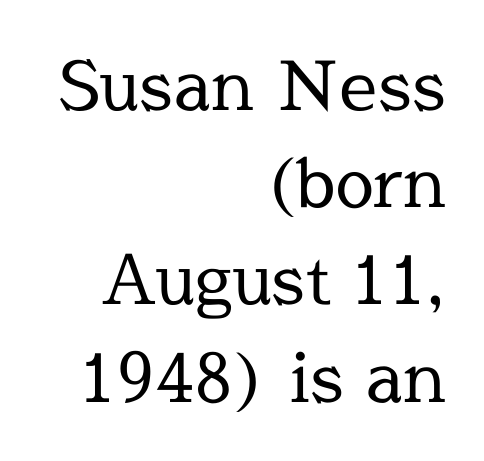
Q: Is the text bold? A: No.
Q: Is the text italic (slanted)? A: No, it is upright.
Q: Is the typeface a serif or a sans-serif typeface? A: Serif.
Q: Is the text underlined? A: No.
Q: How is the paragraph aligned? A: Right-aligned.
Q: Is the spacing between letters normal or unusually wide? A: Normal.
Q: Is the spacing between lines tight, normal or loose? A: Normal.
Q: Width (condensed, normal, or wide)? A: Normal.
Q: x-height? A: Medium.
Q: Monospaced? A: No.
